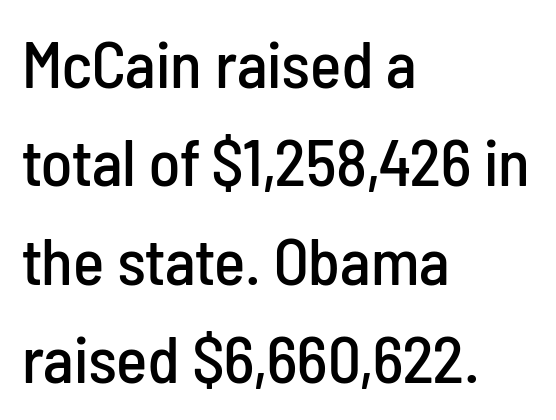
Q: Is the text italic (slanted)? A: No, it is upright.
Q: Is the typeface a serif or a sans-serif typeface? A: Sans-serif.
Q: Is the text underlined? A: No.
Q: How is the paragraph aligned? A: Left-aligned.
Q: Is the spacing between letters normal or unusually wide? A: Normal.
Q: Is the spacing between lines tight, normal or loose? A: Normal.
Q: Width (condensed, normal, or wide)? A: Condensed.
Q: Stroke contrast? A: Low.
Q: x-height? A: Medium.
Q: Monospaced? A: No.
